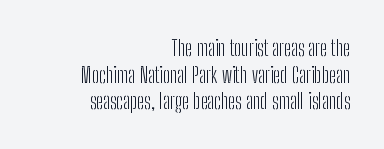
The image shows 22 px text type, upright; set right-aligned, line spacing 1.21x, normal letter spacing, not underlined.
